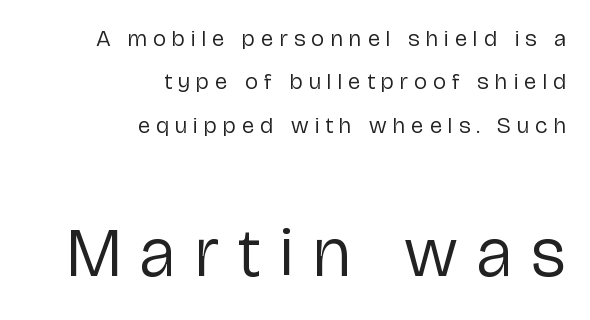
Q: Is the text bold? A: No.
Q: Is the text italic (slanted)? A: No, it is upright.
Q: Is the typeface a serif or a sans-serif typeface? A: Sans-serif.
Q: Is the text underlined? A: No.
Q: How is the paragraph aligned? A: Right-aligned.
Q: Is the spacing between letters normal or unusually wide? A: Unusually wide.
Q: Which block of text is set in a larger size, the first (top) or the second (bottom)? A: The second (bottom) one.
Q: Width (condensed, normal, or wide)? A: Normal.
Q: Stroke contrast? A: Low.
Q: x-height? A: Medium.
Q: Monospaced? A: No.
